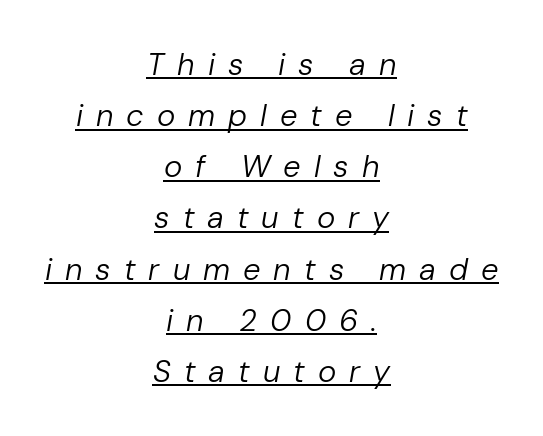
{"italic": "yes", "lean": "right", "slant_degrees": 10, "bold": "no", "weight": "regular", "width": "normal", "stroke_contrast": "low", "x_height": "medium", "monospaced": "no", "underline": "yes", "align": "center", "line_spacing": "normal", "line_spacing_ratio": 1.65, "letter_spacing": "wide", "letter_spacing_em": 0.42, "glyph_px": 31}
